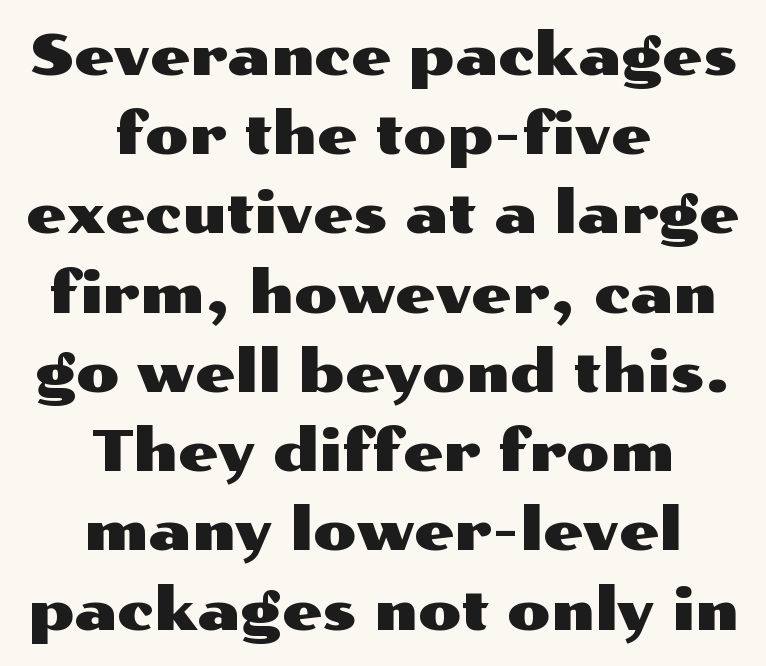
{"serif": "no", "italic": "no", "width": "wide", "stroke_contrast": "medium", "x_height": "medium", "monospaced": "no", "underline": "no", "align": "center", "line_spacing": "normal", "line_spacing_ratio": 1.39, "letter_spacing": "normal", "letter_spacing_em": 0.0, "glyph_px": 57}
